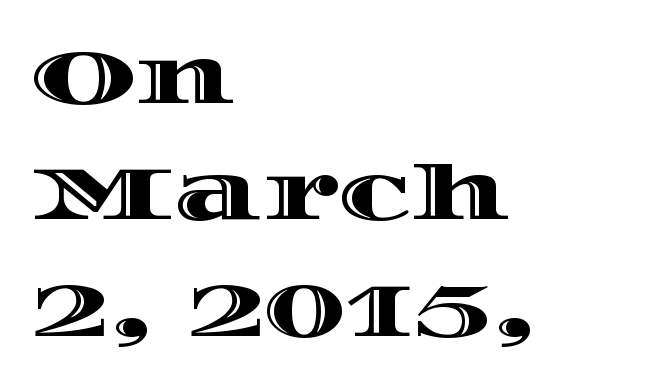
{"italic": "no", "width": "wide", "x_height": "large", "monospaced": "no", "underline": "no", "align": "left", "line_spacing": "normal", "line_spacing_ratio": 1.53, "letter_spacing": "normal", "letter_spacing_em": 0.0, "glyph_px": 76}
